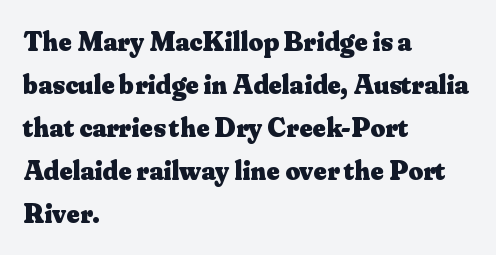
Font category for this specimen: serif. Honestly, the row spacing looks completely unremarkable. Posture: straight, roman, zero tilt. The strokes are fattened all the way to bold.
